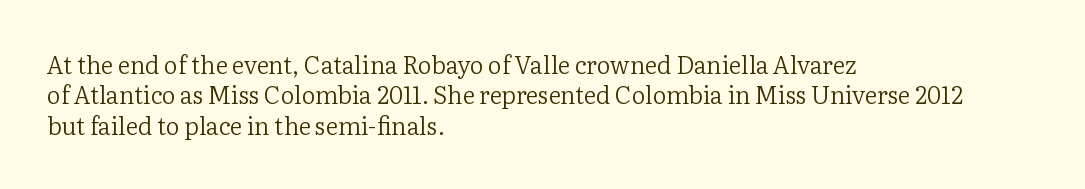
The image shows 24 px text type, upright; set left-aligned, normal line spacing (1.27x), normal letter spacing, not underlined.
